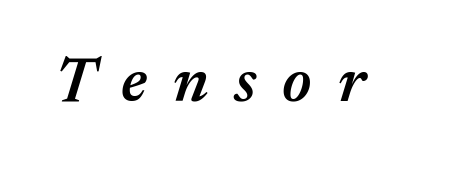
Q: Is the text bold? A: Semi-bold.
Q: Is the text italic (slanted)? A: Yes, it leans right by about 17 degrees.
Q: Is the text underlined? A: No.
Q: Is the spacing between letters normal or unusually wide? A: Unusually wide.
Q: Width (condensed, normal, or wide)? A: Normal.
Q: Stroke contrast? A: Medium.
Q: x-height? A: Medium.
Q: Monospaced? A: No.
